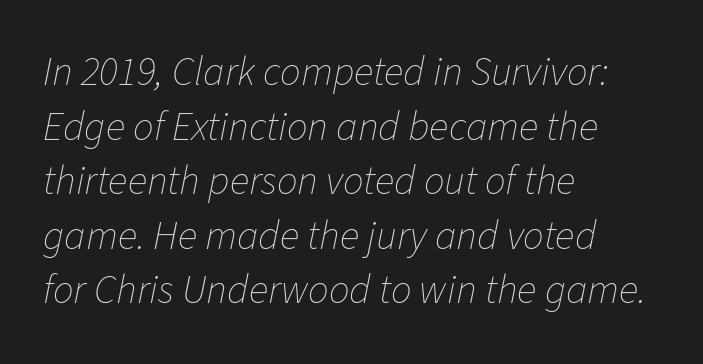
Q: Is the text bold? A: No.
Q: Is the text italic (slanted)? A: Yes, it leans right by about 11 degrees.
Q: Is the text underlined? A: No.
Q: How is the paragraph aligned? A: Left-aligned.
Q: Is the spacing between letters normal or unusually wide? A: Normal.
Q: Is the spacing between lines tight, normal or loose? A: Normal.
Q: Width (condensed, normal, or wide)? A: Normal.
Q: Stroke contrast? A: Low.
Q: x-height? A: Medium.
Q: Monospaced? A: No.
